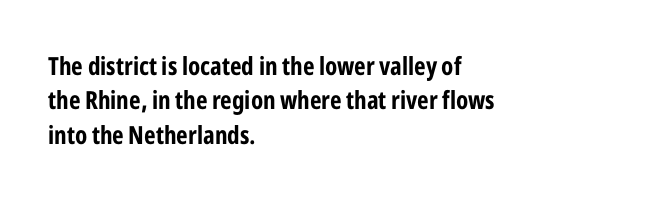
The image shows 25 px bold type, upright; set left-aligned, normal line spacing (1.38x), normal letter spacing, not underlined.
